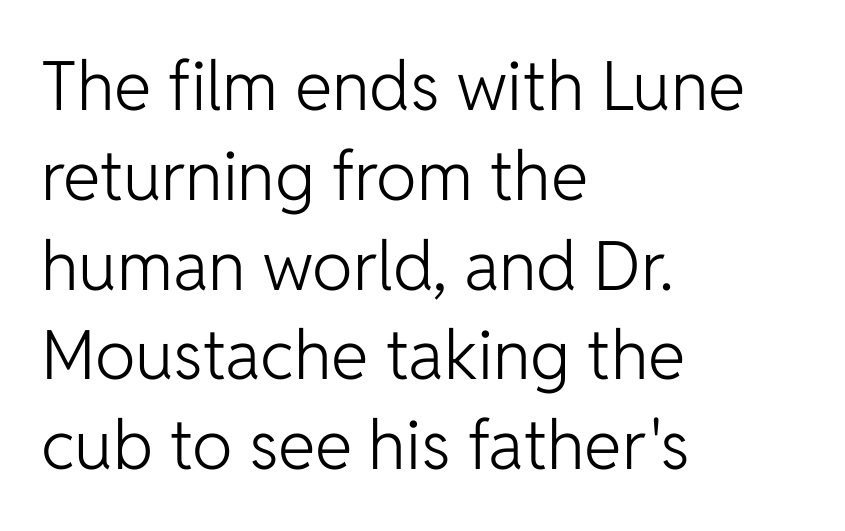
How are the letters spaced? Ordinarily, with no added tracking. The line-height multiplier appears to be the usual default. When letters stand straight like this, we call the style roman or upright. On a weight scale, this lands at 450 or below.
